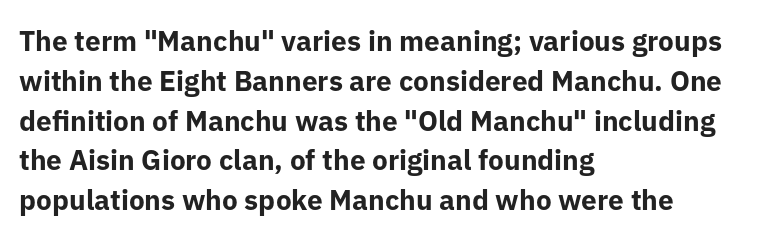
Q: Is the text bold? A: Yes.
Q: Is the text italic (slanted)? A: No, it is upright.
Q: Is the typeface a serif or a sans-serif typeface? A: Sans-serif.
Q: Is the text underlined? A: No.
Q: How is the paragraph aligned? A: Left-aligned.
Q: Is the spacing between letters normal or unusually wide? A: Normal.
Q: Is the spacing between lines tight, normal or loose? A: Normal.
Q: Width (condensed, normal, or wide)? A: Normal.
Q: Stroke contrast? A: Low.
Q: x-height? A: Medium.
Q: Monospaced? A: No.
